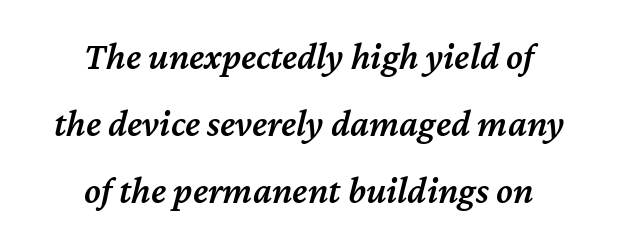
Q: Is the text bold? A: Semi-bold.
Q: Is the text italic (slanted)? A: Yes, it leans right by about 12 degrees.
Q: Is the text underlined? A: No.
Q: How is the paragraph aligned? A: Centered.
Q: Is the spacing between letters normal or unusually wide? A: Normal.
Q: Width (condensed, normal, or wide)? A: Normal.
Q: Stroke contrast? A: Medium.
Q: x-height? A: Medium.
Q: Monospaced? A: No.
